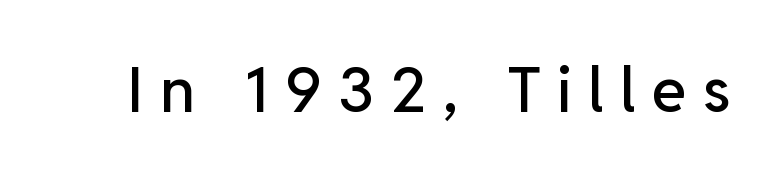
The image shows 63 px sans-serif type, upright; set unusually wide letter spacing (+0.26 em), not underlined; low stroke contrast and a medium x-height.
